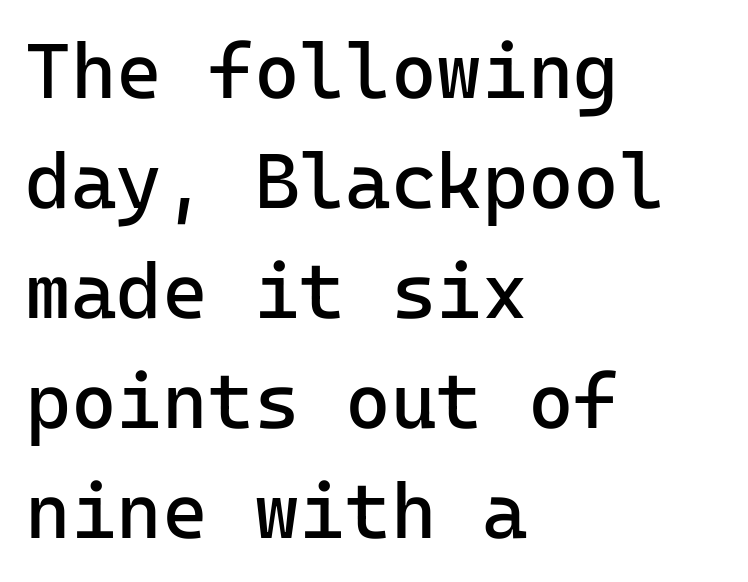
Nope, no serifs anywhere on these letters. Monospaced: the letters line up in strict vertical columns. In terms of letterspacing, this is plain default setting. Whoever set this chose a conventional vertical rhythm.
